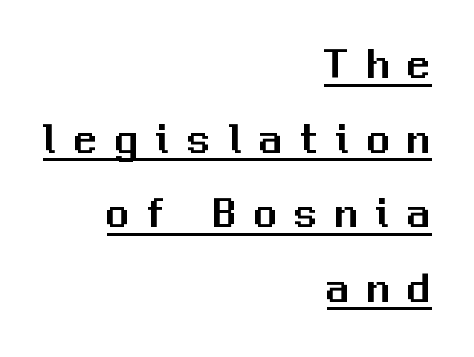
{"serif": "no", "italic": "no", "width": "normal", "stroke_contrast": "medium", "x_height": "medium", "monospaced": "no", "underline": "yes", "align": "right", "line_spacing": "normal", "line_spacing_ratio": 1.62, "letter_spacing": "wide", "letter_spacing_em": 0.38, "glyph_px": 46}
